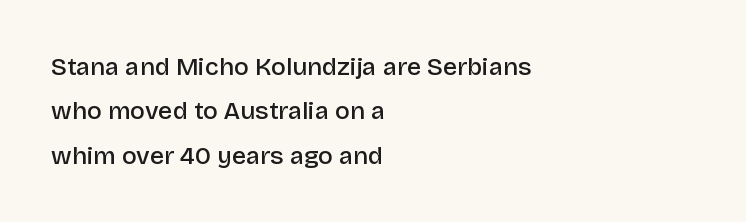
Does the weight exceed regular? Yes, but only to semibold. Has an underline been added? It has not. Posture: straight, roman, zero tilt. These lines keep a tight, regular rhythm from letter to letter. These lines are set flush left with a ragged right edge.
